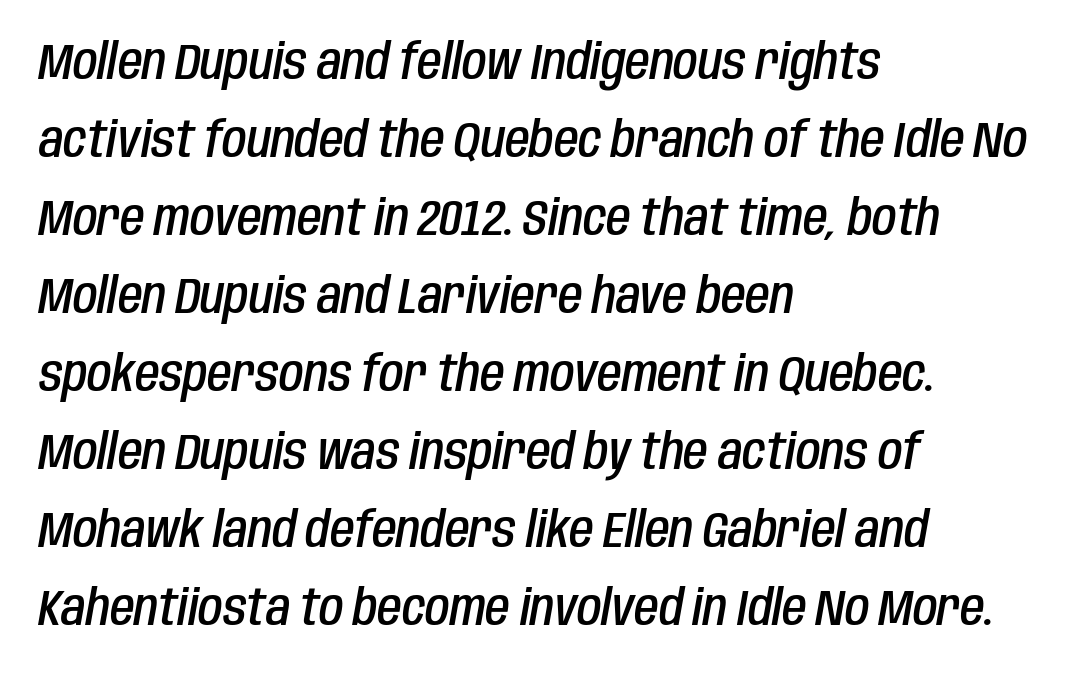
{"italic": "yes", "lean": "right", "slant_degrees": 10, "bold": "semi", "weight": "semibold", "width": "condensed", "stroke_contrast": "low", "x_height": "large", "monospaced": "no", "underline": "no", "align": "left", "line_spacing": "normal", "line_spacing_ratio": 1.56, "letter_spacing": "normal", "letter_spacing_em": 0.0, "glyph_px": 50}
